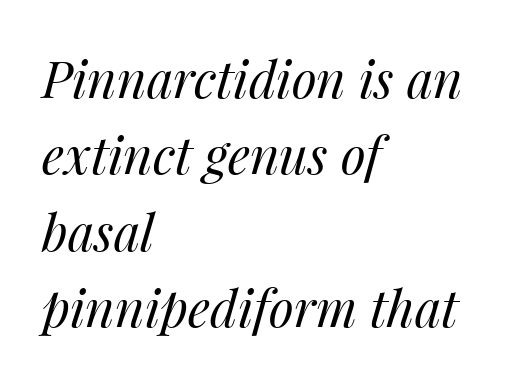
Q: Is the text bold? A: No.
Q: Is the text italic (slanted)? A: Yes, it leans right by about 14 degrees.
Q: Is the text underlined? A: No.
Q: How is the paragraph aligned? A: Left-aligned.
Q: Is the spacing between letters normal or unusually wide? A: Normal.
Q: Is the spacing between lines tight, normal or loose? A: Normal.
Q: Width (condensed, normal, or wide)? A: Normal.
Q: Stroke contrast? A: Medium.
Q: x-height? A: Medium.
Q: Monospaced? A: No.
